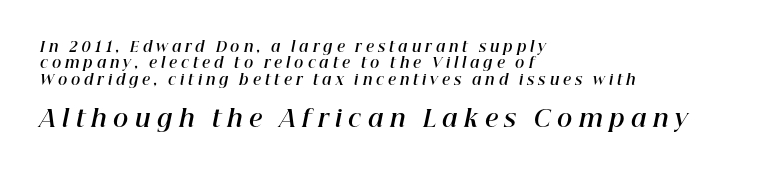
{"italic": "yes", "lean": "right", "slant_degrees": 12, "bold": "yes", "underline": "no", "align": "left", "line_spacing_ratio": 1.17, "letter_spacing": "wide", "letter_spacing_em": 0.28, "larger_block": "second", "size_ratio": 1.64, "glyph_px": 23}
